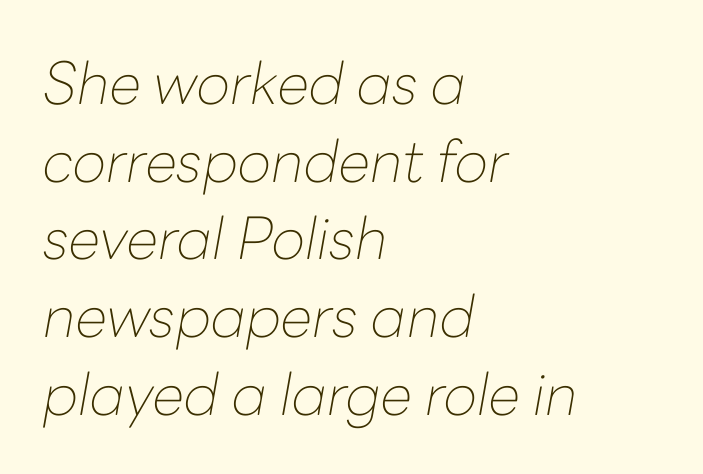
Q: Is the text bold? A: No.
Q: Is the text italic (slanted)? A: Yes, it leans right by about 10 degrees.
Q: Is the text underlined? A: No.
Q: How is the paragraph aligned? A: Left-aligned.
Q: Is the spacing between letters normal or unusually wide? A: Normal.
Q: Is the spacing between lines tight, normal or loose? A: Normal.
Q: Width (condensed, normal, or wide)? A: Normal.
Q: Stroke contrast? A: Low.
Q: x-height? A: Medium.
Q: Monospaced? A: No.
